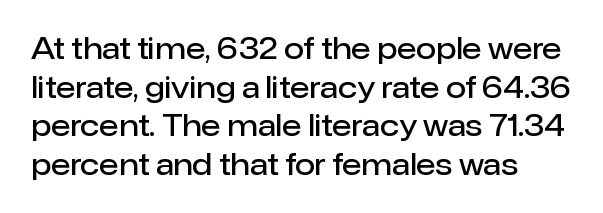
{"serif": "no", "italic": "no", "bold": "semi", "weight": "semibold", "width": "normal", "stroke_contrast": "low", "x_height": "medium", "monospaced": "no", "underline": "no", "align": "left", "line_spacing": "normal", "line_spacing_ratio": 1.33, "letter_spacing": "normal", "letter_spacing_em": 0.0, "glyph_px": 29}
